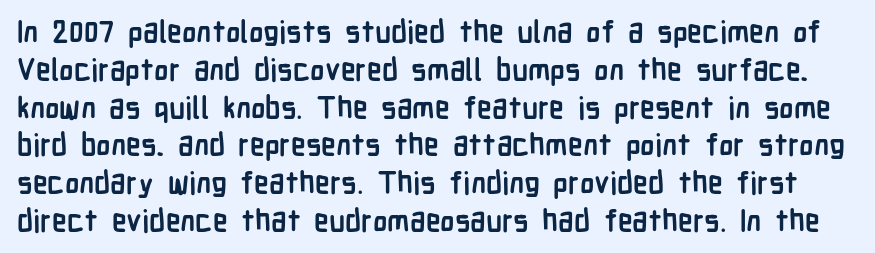
{"serif": "no", "italic": "no", "bold": "yes", "weight": "semibold", "width": "condensed", "stroke_contrast": "low", "x_height": "medium", "monospaced": "no", "underline": "no", "line_spacing": "normal", "line_spacing_ratio": 1.26, "letter_spacing": "normal", "letter_spacing_em": 0.0, "glyph_px": 30}
